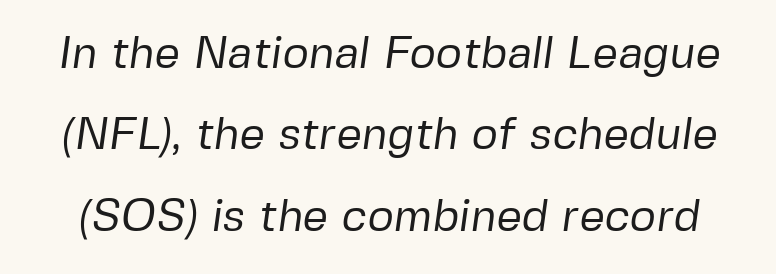
This is not heavy type; no bold has been used. Note the varied advance widths — an 'i' is clearly narrower than an 'm'. What kind of face is this? One without serifs — a sans. The zone under the glyphs is completely vacant. Nobody touched the tracking dial on this one.
